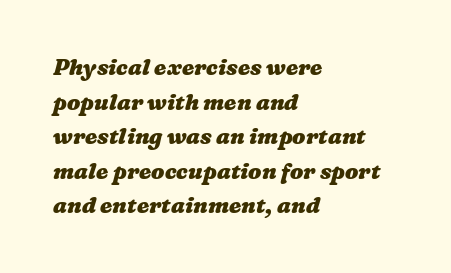
Notice how the passage keeps a crisp vertical edge on the left only. A normal amount of white space separates one row of letters from the next. These lines keep a tight, regular rhythm from letter to letter. The strip under each line holds only bare page.
